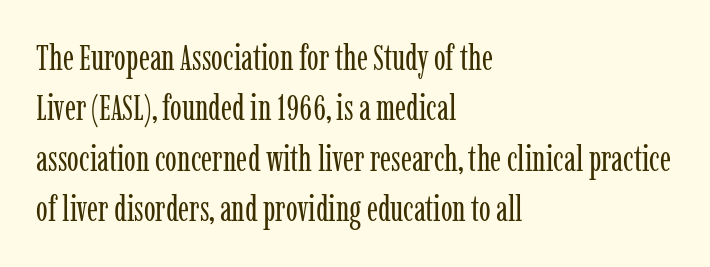
The image shows 35 px regular-weight, condensed serif type, upright; set left-aligned, normal line spacing (1.44x), normal letter spacing, not underlined; low stroke contrast and a medium x-height.
